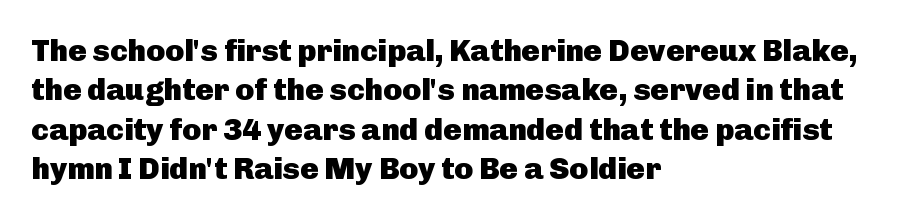
The image shows 31 px heavy sans-serif type, upright; set left-aligned, normal line spacing (1.27x), normal letter spacing, not underlined; low stroke contrast and a medium x-height.
